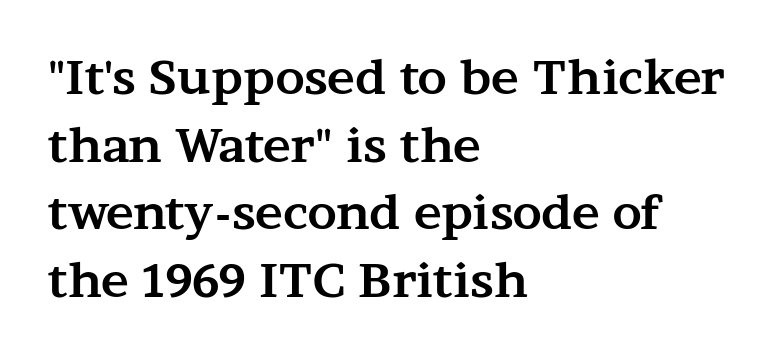
The lettering holds an erect, upright posture throughout. The leading is moderate, giving the passage an even texture. The text block is weighted toward the left margin, trailing off unevenly rightward. Every letter is thick-stroked: bold, no question. Regarding serifs, this sample has them. The type is set solid horizontally, with unmodified tracking.
